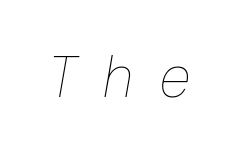
The image shows 57 px thin, condensed type, italic (leaning right); set unusually wide letter spacing (+0.48 em), not underlined; low stroke contrast and a medium x-height.
